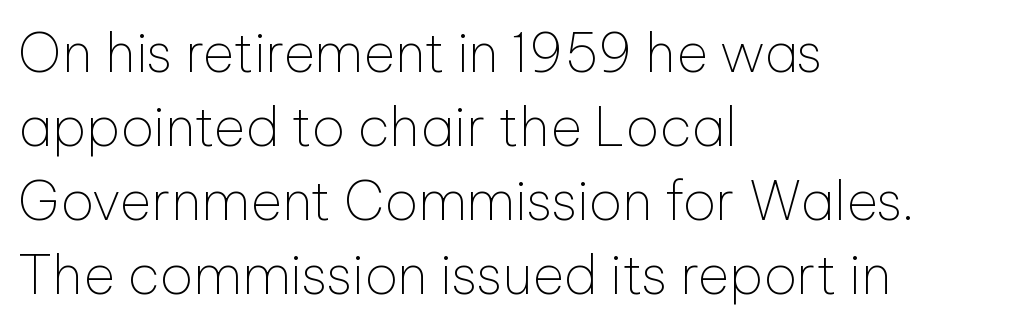
The image shows 54 px thin sans-serif type, upright; set left-aligned, normal line spacing (1.37x), normal letter spacing, not underlined; low stroke contrast and a medium x-height.
